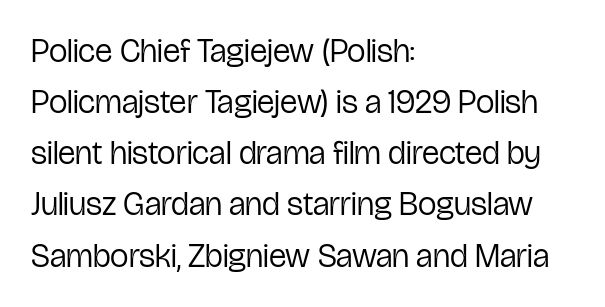
The designer left line spacing at the default. The specimen reads as upright at a glance. The passage shown is not bold in any degree. These lines are rendered in a variable-pitch font.
